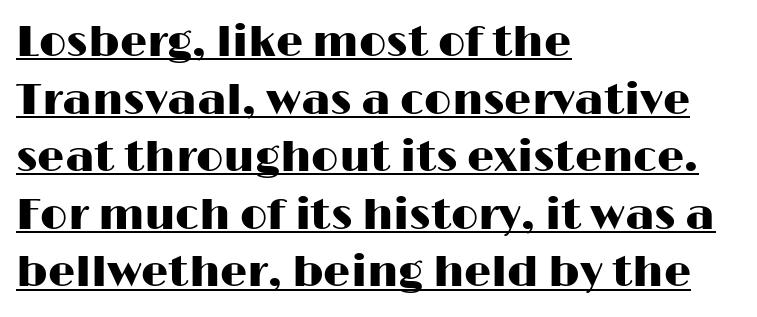
Q: Is the text italic (slanted)? A: No, it is upright.
Q: Is the typeface a serif or a sans-serif typeface? A: Sans-serif.
Q: Is the text underlined? A: Yes.
Q: How is the paragraph aligned? A: Left-aligned.
Q: Is the spacing between letters normal or unusually wide? A: Normal.
Q: Is the spacing between lines tight, normal or loose? A: Normal.
Q: Width (condensed, normal, or wide)? A: Wide.
Q: Stroke contrast? A: High.
Q: x-height? A: Medium.
Q: Monospaced? A: No.
